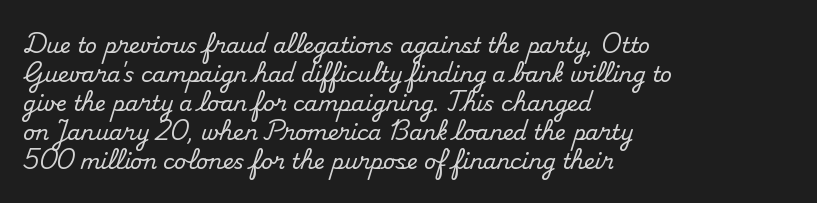
Q: Is the text italic (slanted)? A: Yes.
Q: Is the text underlined? A: No.
Q: How is the paragraph aligned? A: Left-aligned.
Q: Is the spacing between letters normal or unusually wide? A: Normal.
Q: Is the spacing between lines tight, normal or loose? A: Normal.
